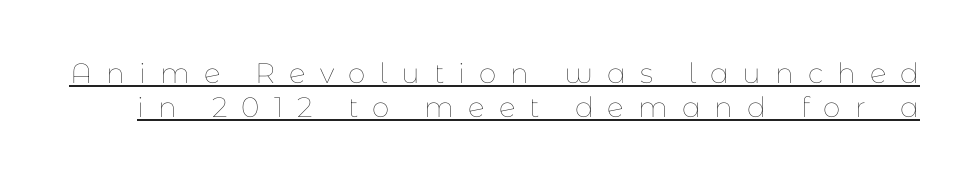
Does a line run under the words? Yes, clearly. Display-style spreading of the glyphs; the letterfit is very open. Heaviness? Minimal to ordinary, like unemphasized prose. Do the characters align in a grid? No, the font is proportional. Every stem runs plumb, perpendicular to the baseline.
